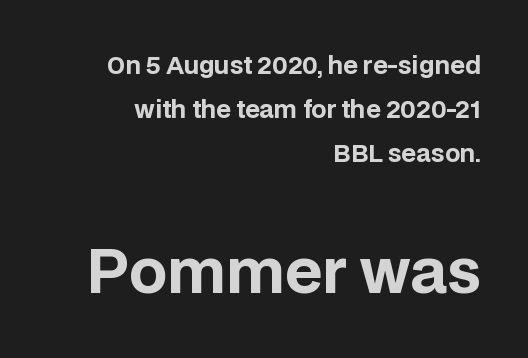
{"serif": "no", "italic": "no", "bold": "yes", "weight": "bold", "width": "normal", "stroke_contrast": "low", "x_height": "large", "monospaced": "no", "underline": "no", "align": "right", "line_spacing_ratio": 1.83, "letter_spacing": "normal", "letter_spacing_em": 0.0, "larger_block": "second", "size_ratio": 2.5, "glyph_px": 60}
